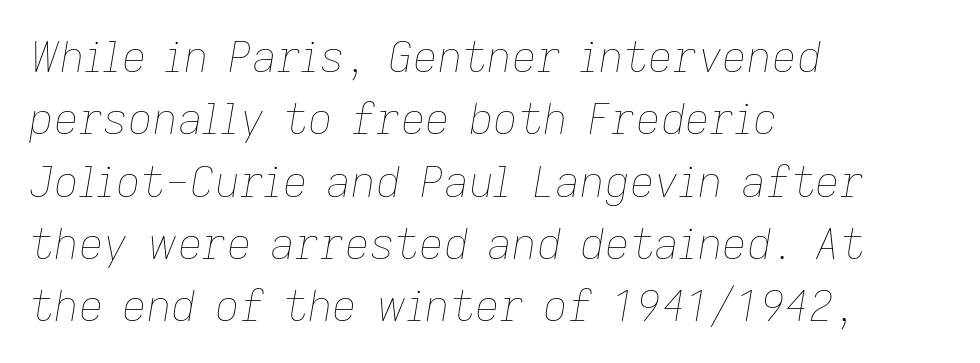
Note the varied advance widths — an 'i' is clearly narrower than an 'm'. Observe the ordinary spacing: letters are neighbours, not strangers. Leftover space on each line is placed entirely after the last word. Weight: in the light-to-regular range.
